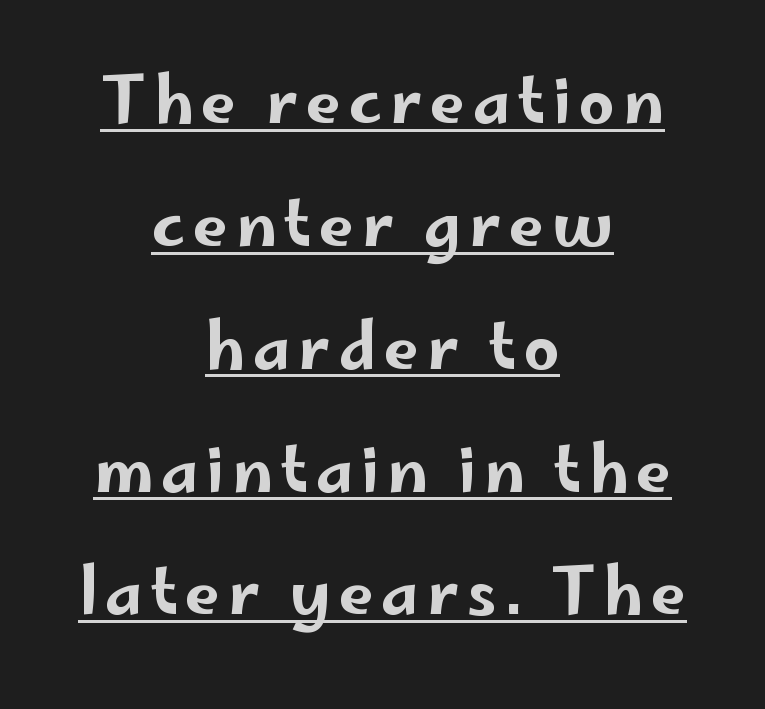
These lines stack symmetrically, like a column narrowing and widening about its center. Vertical spacing — loose. A typesetter would label this face a sans. Ascenders rise straight up at ninety degrees. Do the characters align in a grid? No, the font is proportional.
